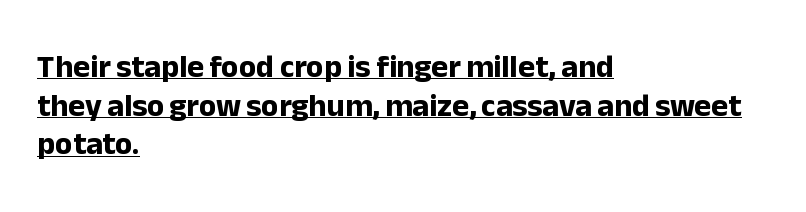
Observe the absence of serifs on each vertical stroke in this sample. These lines are rendered in a variable-pitch font. The gaps between neighbouring characters are ordinary and unremarkable. Heft: maximum for text — a bold.
